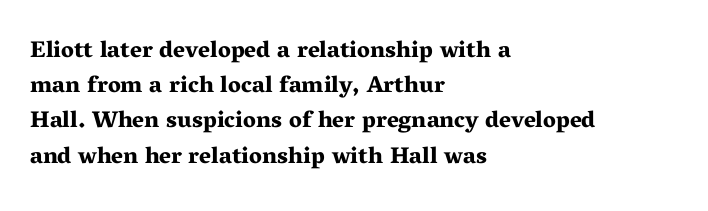
Q: Is the text bold? A: Yes.
Q: Is the text italic (slanted)? A: No, it is upright.
Q: Is the text underlined? A: No.
Q: How is the paragraph aligned? A: Left-aligned.
Q: Is the spacing between letters normal or unusually wide? A: Normal.
Q: Is the spacing between lines tight, normal or loose? A: Normal.
